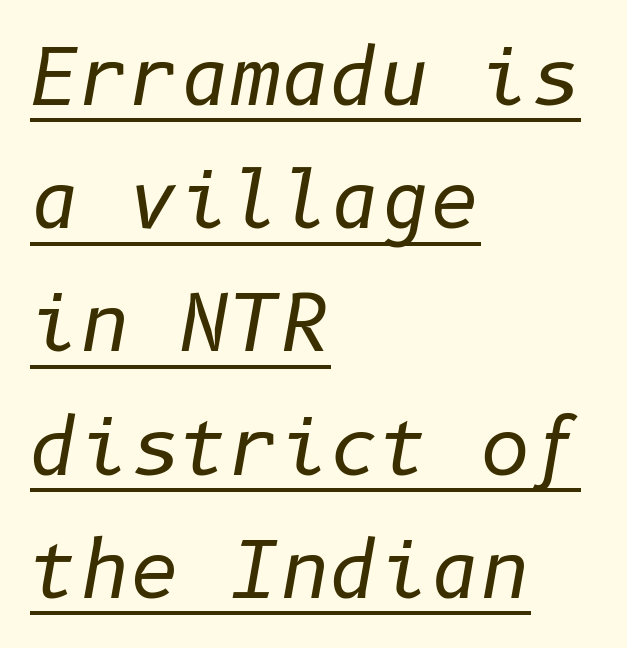
{"italic": "yes", "lean": "right", "slant_degrees": 10, "bold": "no", "weight": "regular", "width": "normal", "stroke_contrast": "low", "x_height": "medium", "underline": "yes", "align": "left", "line_spacing": "normal", "line_spacing_ratio": 1.6, "letter_spacing": "normal", "letter_spacing_em": 0.0, "glyph_px": 77}
